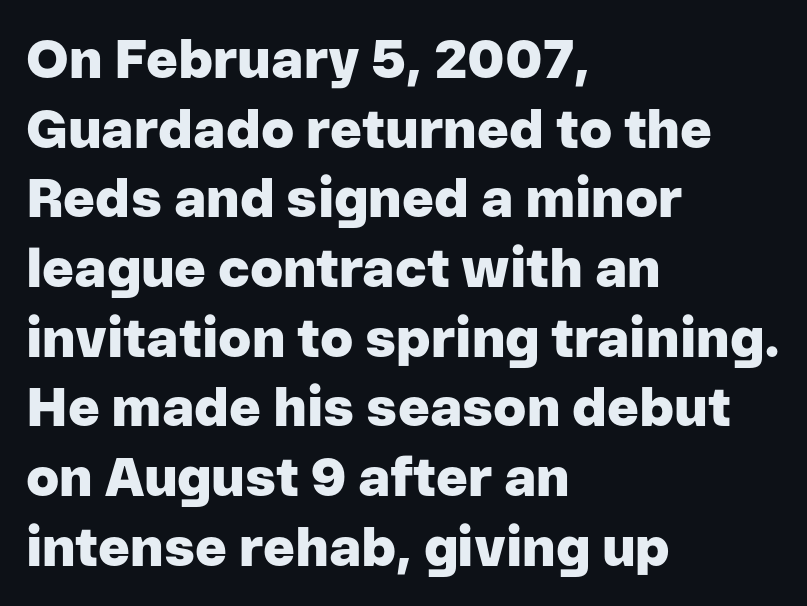
{"serif": "no", "italic": "no", "bold": "yes", "weight": "heavy", "width": "normal", "stroke_contrast": "low", "x_height": "medium", "monospaced": "no", "underline": "no", "align": "left", "line_spacing": "normal", "line_spacing_ratio": 1.29, "letter_spacing": "normal", "letter_spacing_em": 0.0, "glyph_px": 54}
